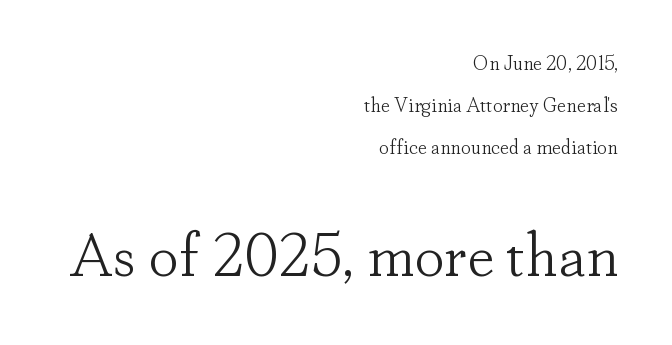
Q: Is the text bold? A: No.
Q: Is the text italic (slanted)? A: No, it is upright.
Q: Is the typeface a serif or a sans-serif typeface? A: Serif.
Q: Is the text underlined? A: No.
Q: How is the paragraph aligned? A: Right-aligned.
Q: Is the spacing between letters normal or unusually wide? A: Normal.
Q: Is the spacing between lines tight, normal or loose? A: Loose.
Q: Which block of text is set in a larger size, the first (top) or the second (bottom)? A: The second (bottom) one.
Q: Width (condensed, normal, or wide)? A: Normal.
Q: Stroke contrast? A: Low.
Q: x-height? A: Small.
Q: Monospaced? A: No.
